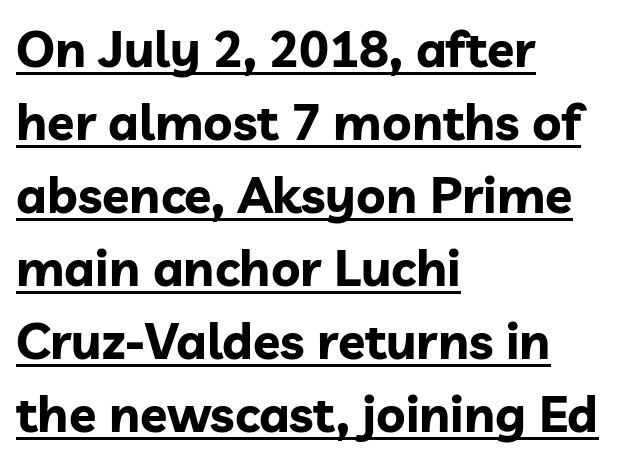
Q: Is the text bold? A: Yes.
Q: Is the text italic (slanted)? A: No, it is upright.
Q: Is the typeface a serif or a sans-serif typeface? A: Sans-serif.
Q: Is the text underlined? A: Yes.
Q: How is the paragraph aligned? A: Left-aligned.
Q: Is the spacing between letters normal or unusually wide? A: Normal.
Q: Is the spacing between lines tight, normal or loose? A: Normal.
Q: Width (condensed, normal, or wide)? A: Normal.
Q: Stroke contrast? A: Low.
Q: x-height? A: Medium.
Q: Monospaced? A: No.
